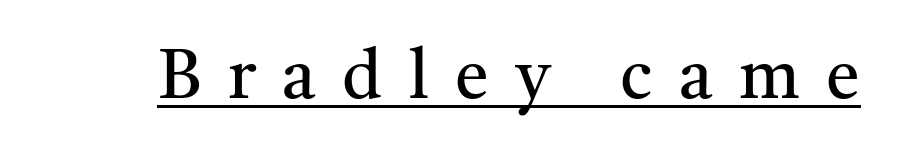
Each letter keeps its own natural width here, so spacing adapts to shape. Spacing between characters has been opened up far beyond the box default. Style check: upright. These glyphs show unthickened strokes, regular width or finer. Honestly, the underline is the first thing you notice here.
